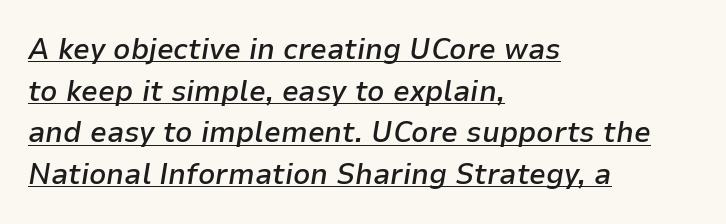
Quick note: interline space is typical. You could not count columns in this text — the font is proportionally spaced. Where is the straight margin? On the left. Default kerning and tracking; the words read as compact shapes. Typesetter's note: demi weight, one step under bold. In designer terms, the underline attribute is active on this setting.
